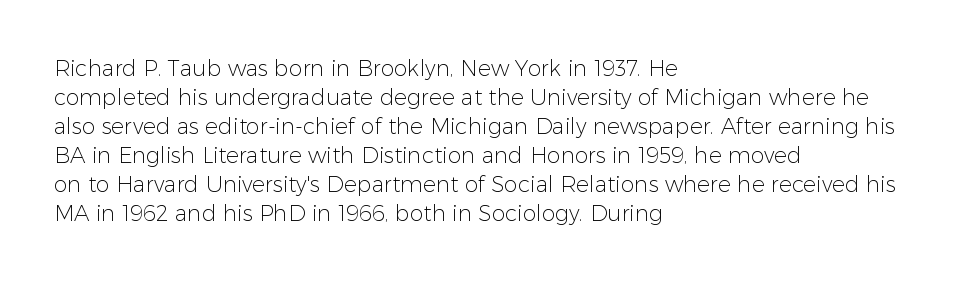
The image shows 22 px text type, upright; set left-aligned, normal line spacing (1.32x), normal letter spacing, not underlined.
